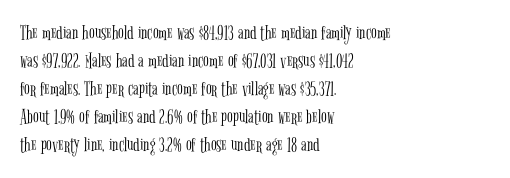
{"italic": "no", "bold": "no", "underline": "no", "align": "left", "line_spacing": "normal", "line_spacing_ratio": 1.33, "letter_spacing": "normal", "letter_spacing_em": 0.0, "glyph_px": 21}
